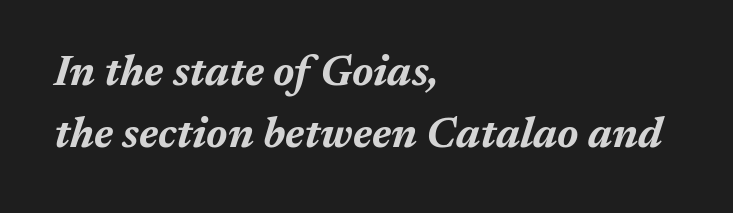
{"italic": "yes", "lean": "right", "slant_degrees": 17, "bold": "yes", "weight": "bold", "width": "normal", "stroke_contrast": "medium", "x_height": "medium", "monospaced": "no", "underline": "no", "align": "left", "line_spacing": "normal", "line_spacing_ratio": 1.47, "letter_spacing": "normal", "letter_spacing_em": 0.0, "glyph_px": 42}
